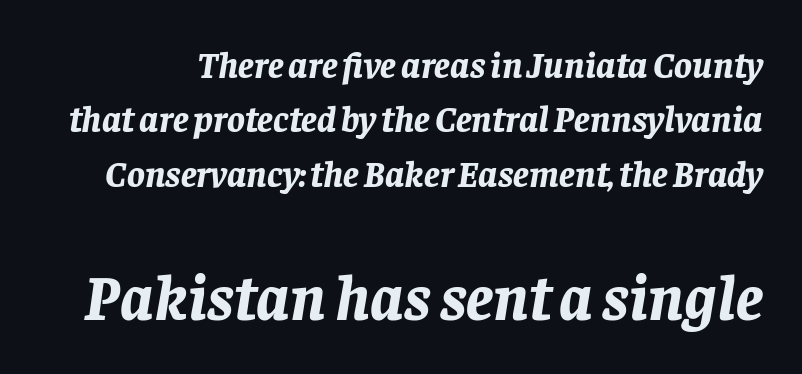
Q: Is the text bold? A: Yes.
Q: Is the text italic (slanted)? A: Yes, it leans right by about 8 degrees.
Q: Is the text underlined? A: No.
Q: Is the spacing between letters normal or unusually wide? A: Normal.
Q: Is the spacing between lines tight, normal or loose? A: Normal.
Q: Which block of text is set in a larger size, the first (top) or the second (bottom)? A: The second (bottom) one.
Q: Width (condensed, normal, or wide)? A: Normal.
Q: Stroke contrast? A: Low.
Q: x-height? A: Large.
Q: Monospaced? A: No.
